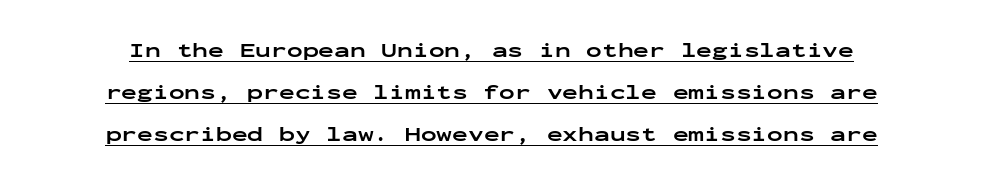
Q: Is the text bold? A: Yes.
Q: Is the text italic (slanted)? A: No, it is upright.
Q: Is the text underlined? A: Yes.
Q: Is the spacing between letters normal or unusually wide? A: Normal.
Q: Is the spacing between lines tight, normal or loose? A: Loose.
